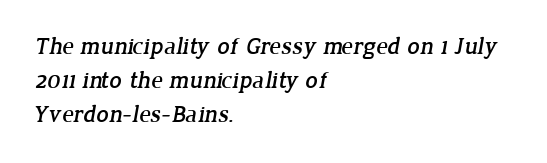
The image shows 24 px text type; set left-aligned, normal line spacing (1.41x), normal letter spacing, not underlined.
